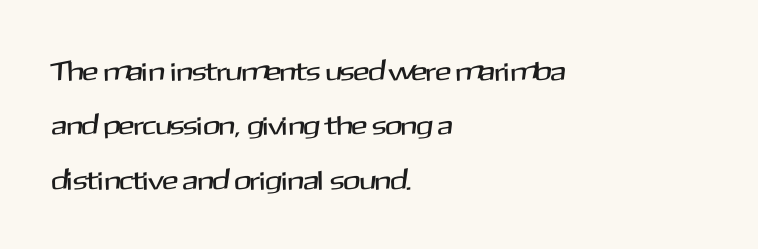
{"italic": "no", "underline": "no", "align": "left", "line_spacing": "loose", "line_spacing_ratio": 2.01, "letter_spacing": "normal", "letter_spacing_em": 0.0, "glyph_px": 27}
